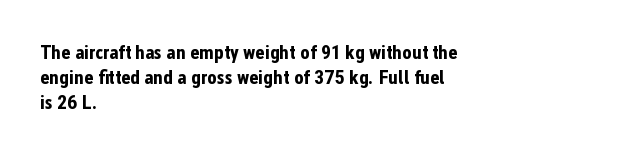
The image shows 20 px bold type, upright; set left-aligned, normal line spacing (1.25x), normal letter spacing, not underlined.
